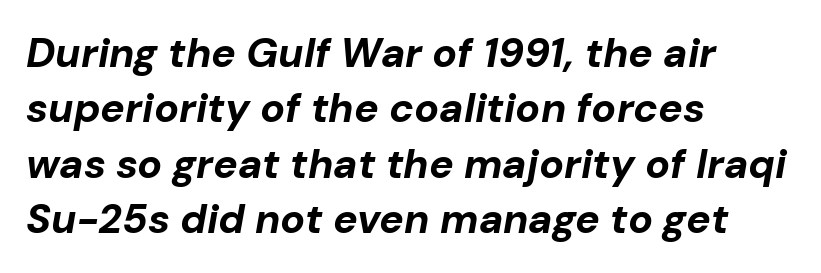
{"italic": "yes", "lean": "right", "slant_degrees": 10, "bold": "yes", "weight": "bold", "width": "normal", "stroke_contrast": "low", "x_height": "medium", "monospaced": "no", "underline": "no", "align": "left", "line_spacing": "normal", "line_spacing_ratio": 1.35, "letter_spacing": "normal", "letter_spacing_em": 0.0, "glyph_px": 41}
